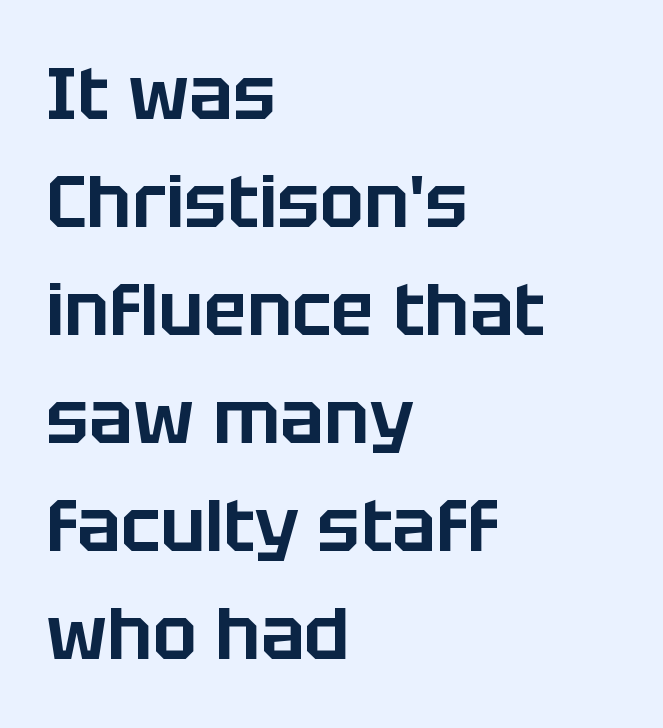
Each letter's strokes conclude bluntly, with no projecting serifs. The glyphs are unaccompanied by any horizontal stroke below them. Visually the block forms a straight wall on the left and a jagged coastline on the right. Regarding leading, the lines here are spaced in the standard way.
